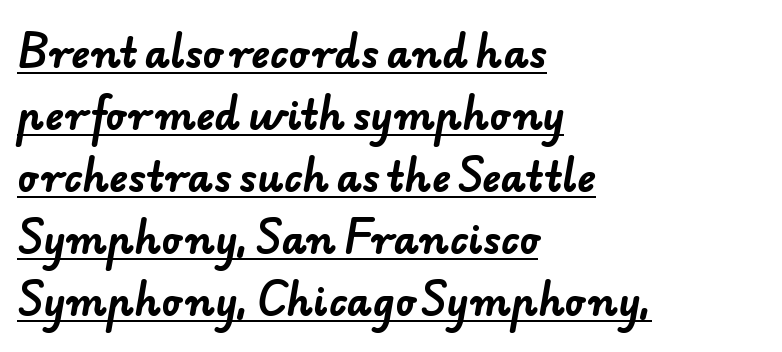
The image shows 39 px bold sans-serif type; set left-aligned, normal line spacing (1.59x), normal letter spacing, underlined; low stroke contrast and a small x-height.
